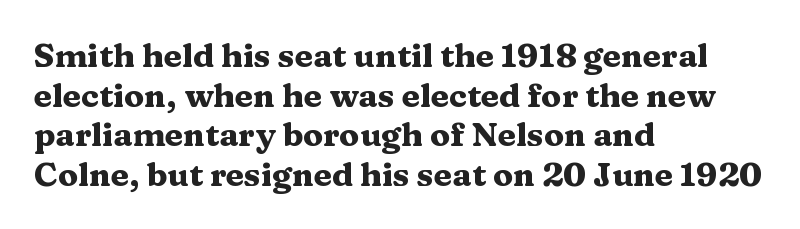
Q: Is the text bold? A: Yes.
Q: Is the text italic (slanted)? A: No, it is upright.
Q: Is the typeface a serif or a sans-serif typeface? A: Serif.
Q: Is the text underlined? A: No.
Q: How is the paragraph aligned? A: Left-aligned.
Q: Is the spacing between letters normal or unusually wide? A: Normal.
Q: Width (condensed, normal, or wide)? A: Wide.
Q: Stroke contrast? A: Medium.
Q: x-height? A: Medium.
Q: Monospaced? A: No.
